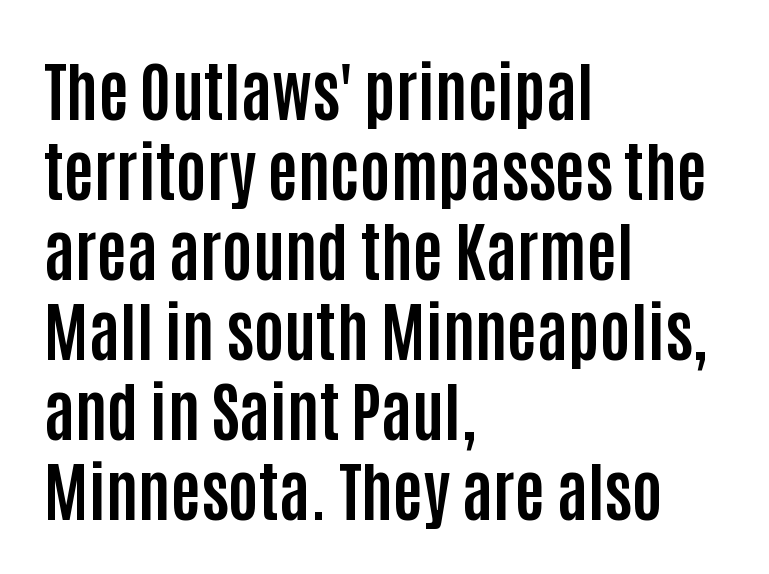
{"serif": "no", "italic": "no", "bold": "yes", "weight": "bold", "width": "condensed", "stroke_contrast": "low", "x_height": "large", "monospaced": "no", "underline": "no", "align": "left", "line_spacing_ratio": 1.23, "letter_spacing": "normal", "letter_spacing_em": 0.0, "glyph_px": 65}
